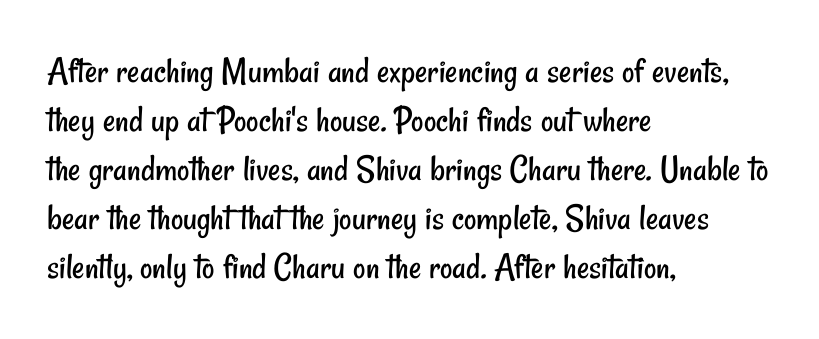
Q: Is the text bold? A: No.
Q: Is the typeface a serif or a sans-serif typeface? A: Sans-serif.
Q: Is the text underlined? A: No.
Q: How is the paragraph aligned? A: Left-aligned.
Q: Is the spacing between letters normal or unusually wide? A: Normal.
Q: Is the spacing between lines tight, normal or loose? A: Normal.
Q: Width (condensed, normal, or wide)? A: Condensed.
Q: Stroke contrast? A: Low.
Q: x-height? A: Small.
Q: Monospaced? A: No.
